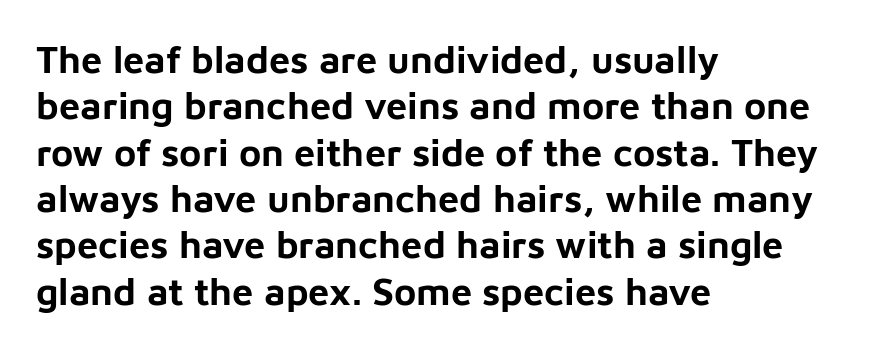
{"serif": "no", "italic": "no", "bold": "yes", "weight": "bold", "width": "normal", "stroke_contrast": "low", "x_height": "medium", "monospaced": "no", "underline": "no", "align": "left", "line_spacing_ratio": 1.22, "letter_spacing": "normal", "letter_spacing_em": 0.0, "glyph_px": 38}
